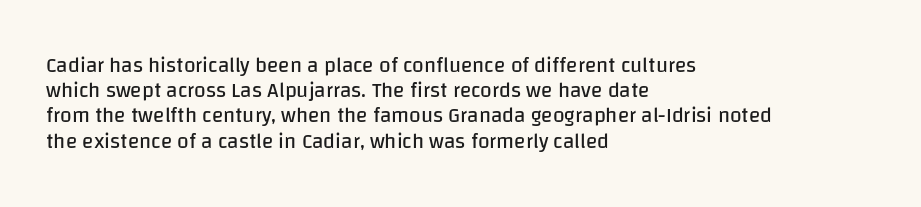
The image shows 21 px text type, upright; set left-aligned, line spacing 1.2x, normal letter spacing, not underlined.
